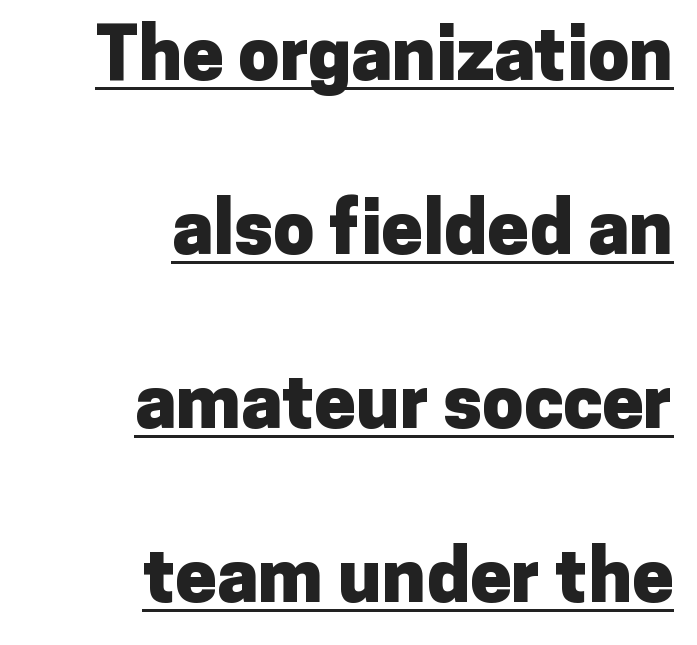
{"serif": "no", "italic": "no", "bold": "yes", "weight": "heavy", "width": "normal", "stroke_contrast": "low", "x_height": "medium", "monospaced": "no", "underline": "yes", "align": "right", "line_spacing": "loose", "line_spacing_ratio": 2.35, "letter_spacing": "normal", "letter_spacing_em": 0.0, "glyph_px": 74}
